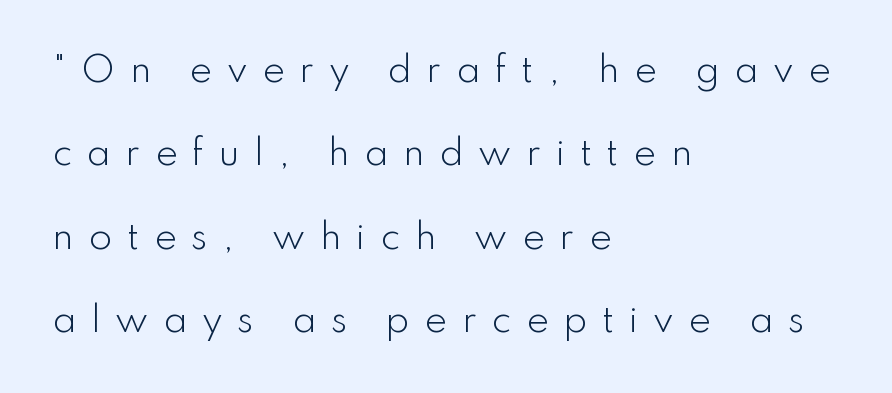
{"serif": "no", "italic": "no", "bold": "no", "weight": "light", "width": "normal", "stroke_contrast": "low", "x_height": "small", "monospaced": "no", "underline": "no", "align": "left", "line_spacing": "loose", "line_spacing_ratio": 2.45, "letter_spacing": "wide", "letter_spacing_em": 0.43, "glyph_px": 34}
